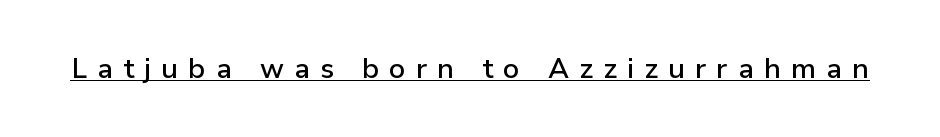
The image shows 28 px semibold sans-serif type, upright; set unusually wide letter spacing (+0.36 em), underlined; low stroke contrast and a medium x-height.
